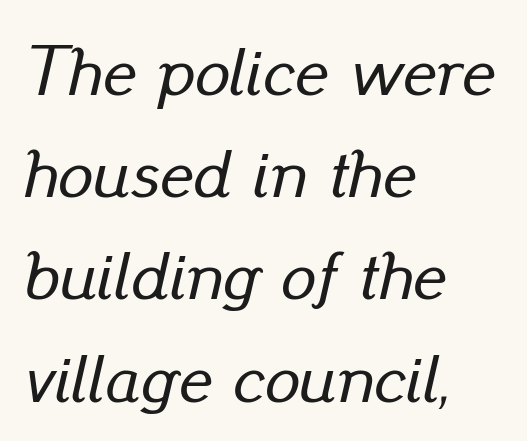
Q: Is the text italic (slanted)? A: Yes, it leans right by about 13 degrees.
Q: Is the text underlined? A: No.
Q: How is the paragraph aligned? A: Left-aligned.
Q: Is the spacing between letters normal or unusually wide? A: Normal.
Q: Is the spacing between lines tight, normal or loose? A: Normal.
Q: Width (condensed, normal, or wide)? A: Normal.
Q: Stroke contrast? A: Low.
Q: x-height? A: Small.
Q: Monospaced? A: No.
